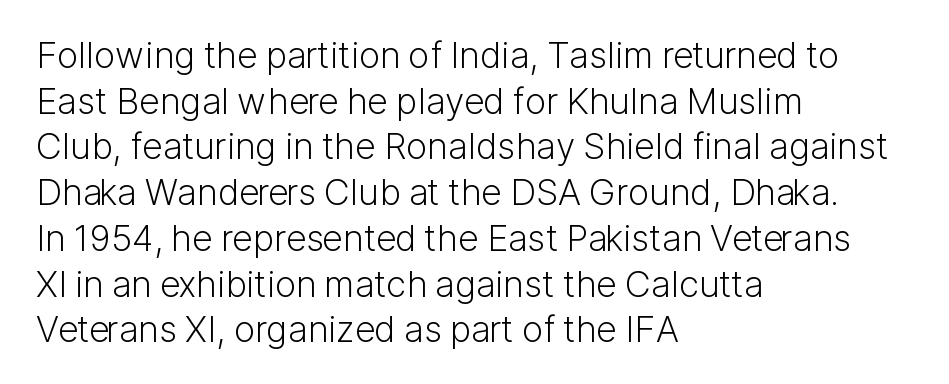
The image shows 36 px light sans-serif type, upright; set left-aligned, normal line spacing (1.27x), normal letter spacing, not underlined; low stroke contrast and a medium x-height.
